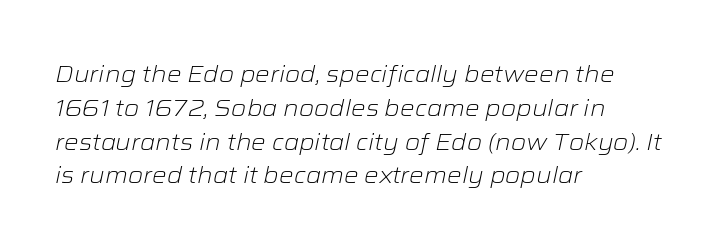
{"italic": "yes", "lean": "right", "slant_degrees": 12, "bold": "no", "underline": "no", "align": "left", "line_spacing": "normal", "line_spacing_ratio": 1.47, "letter_spacing": "normal", "letter_spacing_em": 0.0, "glyph_px": 23}
